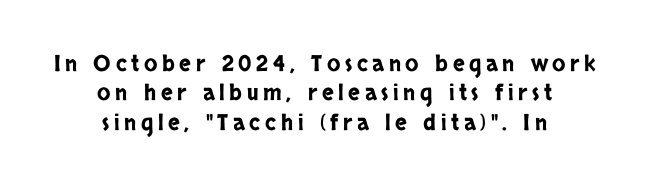
Compared with a flush-left layout, this one balances lines on the center instead. The face used here is rendered with a markedly widened letterfit. Every stem runs plumb, perpendicular to the baseline. Whoever set this chose a conventional vertical rhythm. Underline: absent.
